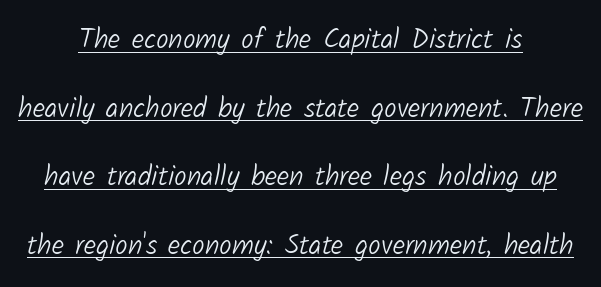
{"serif": "no", "bold": "no", "weight": "light", "width": "normal", "stroke_contrast": "low", "x_height": "medium", "monospaced": "no", "underline": "yes", "align": "center", "line_spacing": "loose", "line_spacing_ratio": 2.45, "letter_spacing": "normal", "letter_spacing_em": 0.0, "glyph_px": 28}
